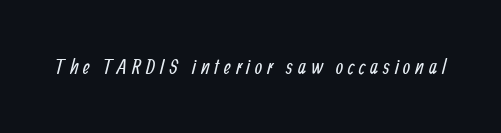
The image shows 21 px text type; set unusually wide letter spacing (+0.23 em), not underlined.
